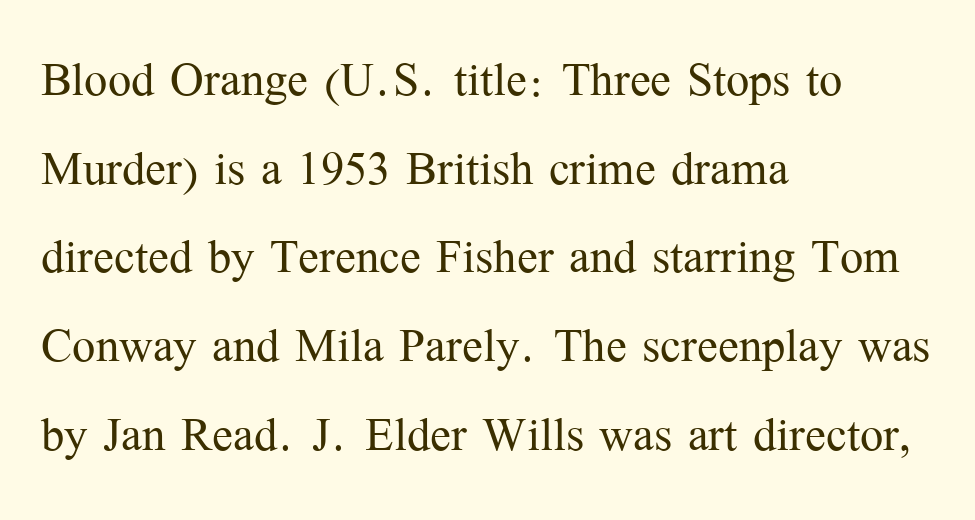
Inter-character spacing is left at the font's built-in metrics. Horizontal alignment here is leftward, the default for most running prose. The rows are spaced the way most documents space them. Plain, unruled lines of type.
